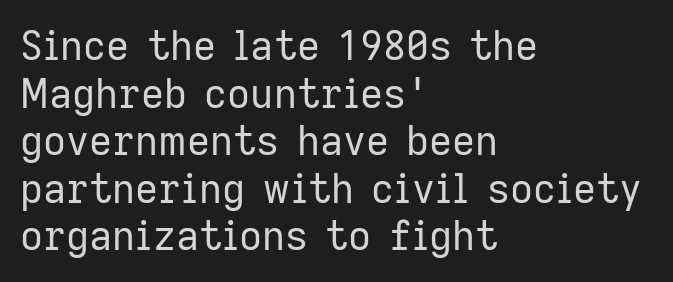
The glyphs in this specimen are sans serif. Bold? No — there's no thickening of the strokes. Casual observation: everything's shoved over to the left. Character widths vary here, with narrow letters taking less room than wide ones. The words here are not underlined. What stands out about the letter spacing? Nothing — it is the standard amount.
